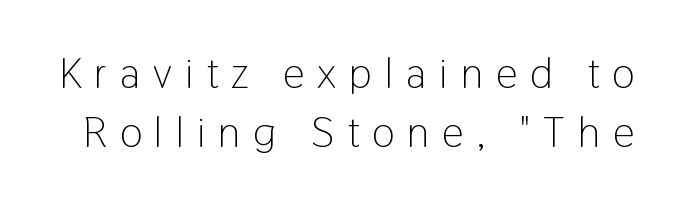
The image shows 43 px light, condensed sans-serif type, upright; set normal line spacing (1.38x), unusually wide letter spacing (+0.3 em), not underlined; low stroke contrast and a medium x-height.
